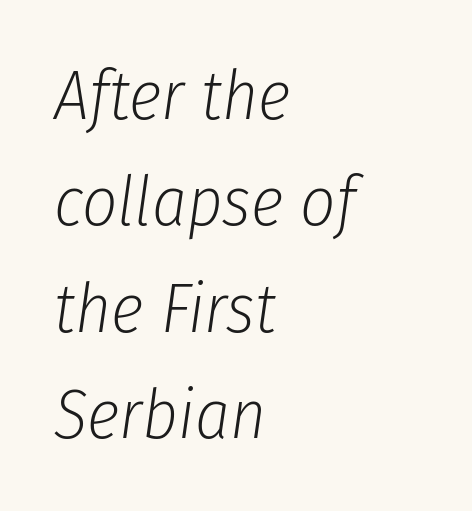
When letters slant like this, we call the style italic. Regarding leading, the lines here are spaced in the standard way. In terms of letterspacing, this is plain default setting. This sample is left-justified, so line endings fall wherever the words run out. No extra ink here — the face is not bold. Varying glyph widths throughout — classic text-font behaviour.
